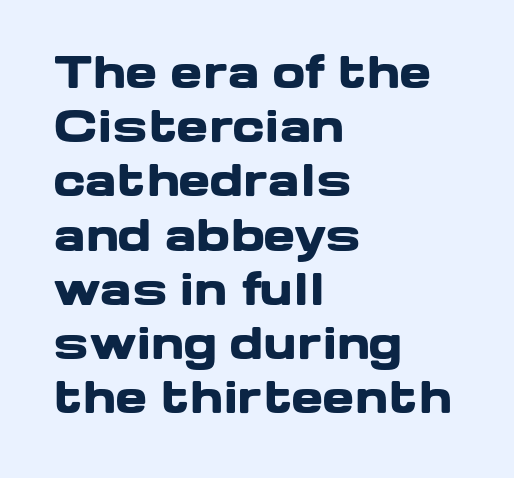
{"serif": "no", "italic": "no", "bold": "yes", "weight": "heavy", "width": "wide", "stroke_contrast": "low", "x_height": "medium", "monospaced": "no", "underline": "no", "align": "left", "line_spacing": "normal", "line_spacing_ratio": 1.26, "letter_spacing": "normal", "letter_spacing_em": 0.0, "glyph_px": 43}
